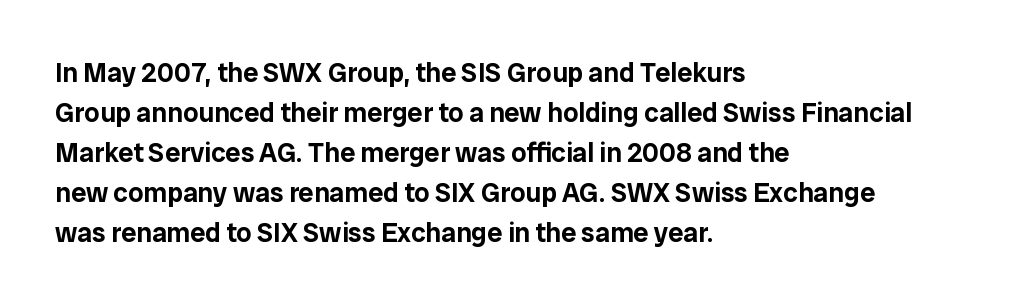
Regular leading. The zone under the glyphs is completely vacant. Italic? Not at all — the glyphs are vertical. A typesetter would call this zero additional tracking. Leftover space on each line is placed entirely after the last word.
